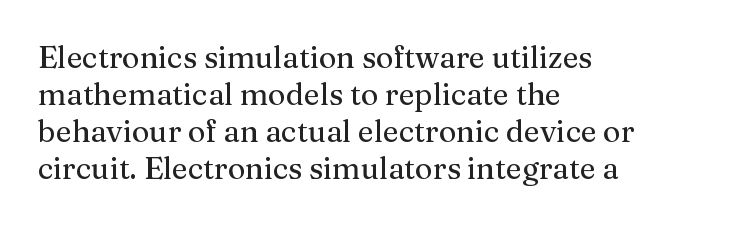
Q: Is the text italic (slanted)? A: No, it is upright.
Q: Is the typeface a serif or a sans-serif typeface? A: Serif.
Q: Is the text underlined? A: No.
Q: How is the paragraph aligned? A: Left-aligned.
Q: Is the spacing between letters normal or unusually wide? A: Normal.
Q: Width (condensed, normal, or wide)? A: Normal.
Q: Stroke contrast? A: Medium.
Q: x-height? A: Medium.
Q: Monospaced? A: No.
